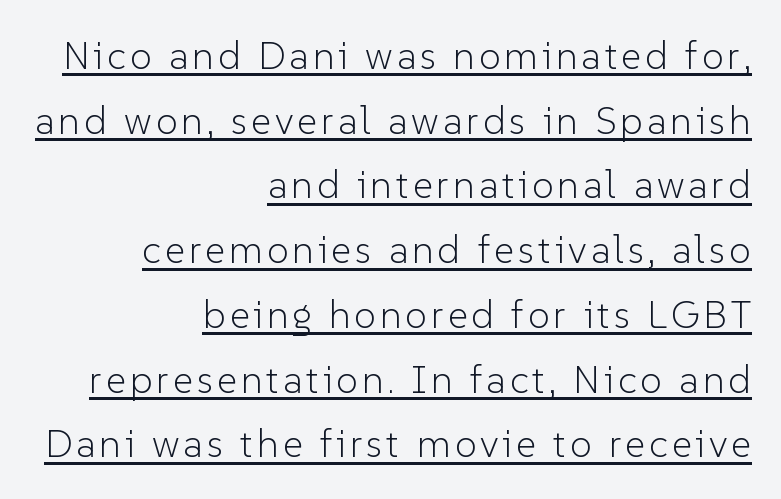
Where is the straight margin? On the right. In terms of letterform style, serifs are entirely absent. Stroke mass is kept to a normal reading level or below. Evenly set lines give the paragraph a standard silhouette. A typesetter would call this proportional, since set widths differ per character. The type sits square on the baseline with zero lean.
